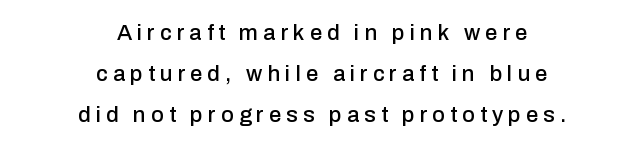
Style check: upright. Loose tracking; the words dissolve into strings of separated letters. Alignment: centered. The specimen omits any rule beneath the text block's lines.
